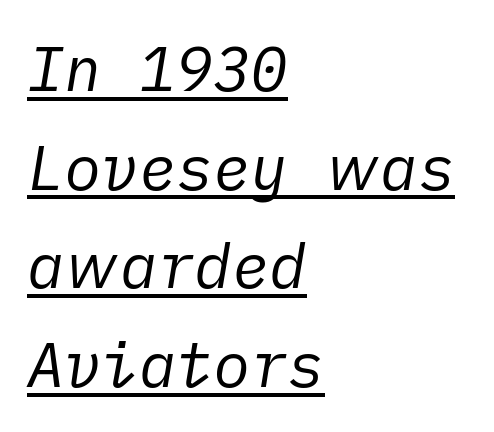
Q: Is the text bold? A: No.
Q: Is the text italic (slanted)? A: Yes, it leans right by about 10 degrees.
Q: Is the text underlined? A: Yes.
Q: How is the paragraph aligned? A: Left-aligned.
Q: Is the spacing between letters normal or unusually wide? A: Normal.
Q: Is the spacing between lines tight, normal or loose? A: Normal.
Q: Width (condensed, normal, or wide)? A: Normal.
Q: Stroke contrast? A: Low.
Q: x-height? A: Medium.
